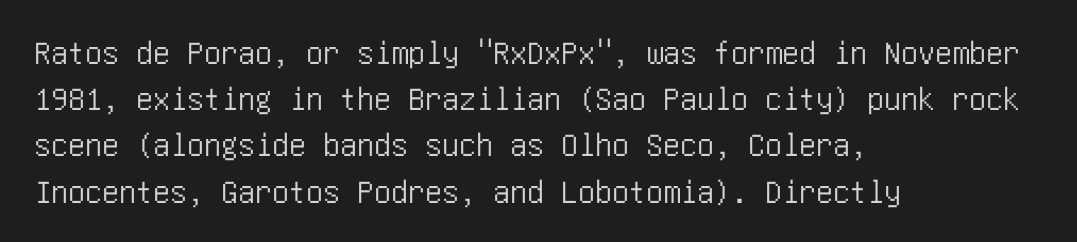
Q: Is the text italic (slanted)? A: No, it is upright.
Q: Is the typeface a serif or a sans-serif typeface? A: Sans-serif.
Q: Is the text underlined? A: No.
Q: How is the paragraph aligned? A: Left-aligned.
Q: Is the spacing between letters normal or unusually wide? A: Normal.
Q: Is the spacing between lines tight, normal or loose? A: Normal.
Q: Width (condensed, normal, or wide)? A: Condensed.
Q: Stroke contrast? A: Low.
Q: x-height? A: Large.
